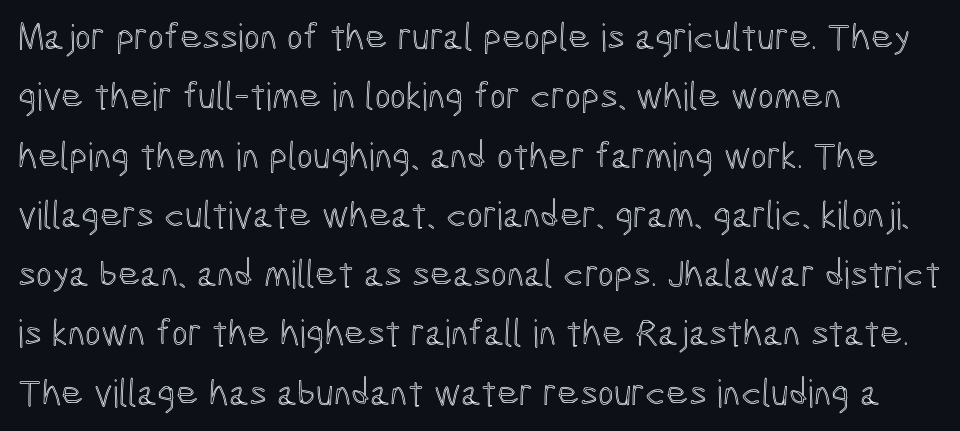
Tall strokes in this sample are plumb rather than angled. The space beneath each line is pristine and unruled. Where is the straight margin? On the left. Characters follow at the spacing the type designer built in. Evenly set lines give the paragraph a standard silhouette.
